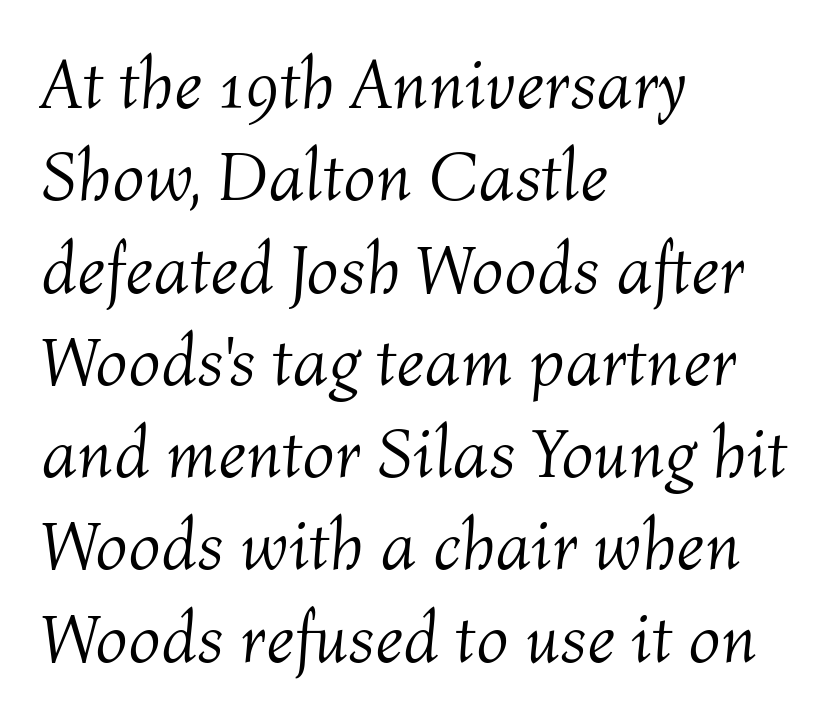
Q: Is the text bold? A: No.
Q: Is the text italic (slanted)? A: Yes, it leans right by about 4 degrees.
Q: Is the text underlined? A: No.
Q: How is the paragraph aligned? A: Left-aligned.
Q: Is the spacing between letters normal or unusually wide? A: Normal.
Q: Is the spacing between lines tight, normal or loose? A: Normal.
Q: Width (condensed, normal, or wide)? A: Normal.
Q: Stroke contrast? A: Medium.
Q: x-height? A: Medium.
Q: Monospaced? A: No.
